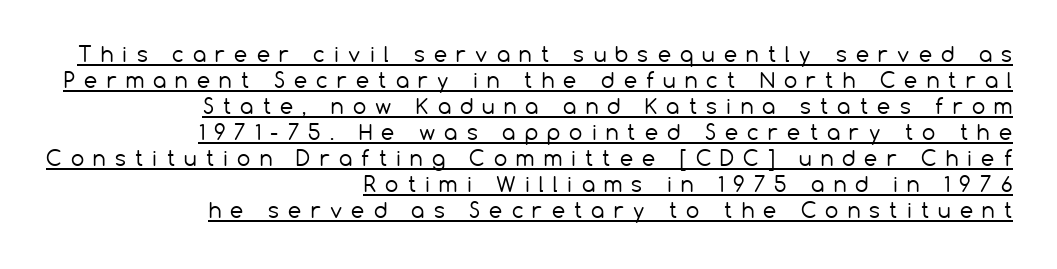
{"italic": "no", "bold": "no", "underline": "yes", "align": "right", "line_spacing_ratio": 1.24, "letter_spacing": "wide", "letter_spacing_em": 0.44, "glyph_px": 21}
